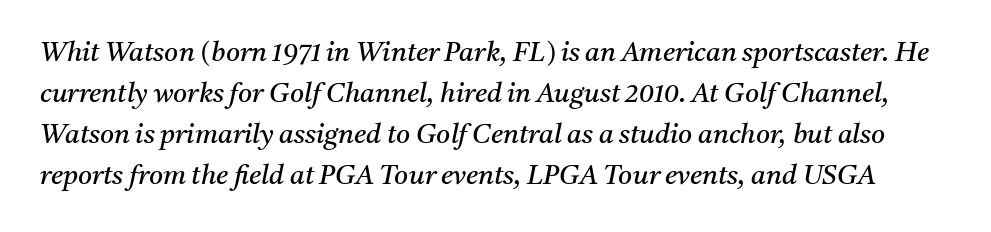
Q: Is the text bold? A: No.
Q: Is the text italic (slanted)? A: Yes, it leans right by about 11 degrees.
Q: Is the text underlined? A: No.
Q: Is the spacing between letters normal or unusually wide? A: Normal.
Q: Is the spacing between lines tight, normal or loose? A: Normal.
